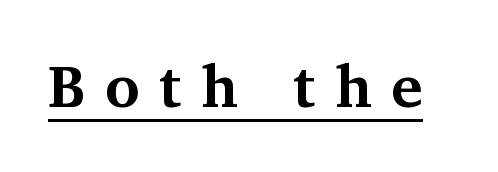
Q: Is the text bold? A: Yes.
Q: Is the text italic (slanted)? A: No, it is upright.
Q: Is the typeface a serif or a sans-serif typeface? A: Serif.
Q: Is the text underlined? A: Yes.
Q: Is the spacing between letters normal or unusually wide? A: Unusually wide.
Q: Width (condensed, normal, or wide)? A: Normal.
Q: Stroke contrast? A: Medium.
Q: x-height? A: Medium.
Q: Monospaced? A: No.
